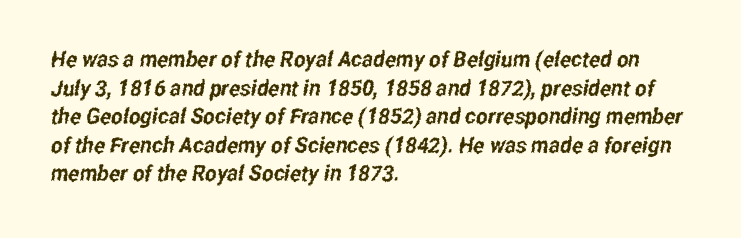
Q: Is the text underlined? A: No.
Q: How is the paragraph aligned? A: Left-aligned.
Q: Is the spacing between letters normal or unusually wide? A: Normal.
Q: Is the spacing between lines tight, normal or loose? A: Normal.
